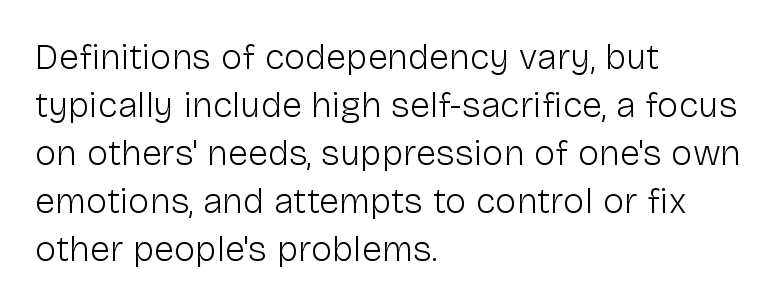
{"serif": "no", "italic": "no", "bold": "no", "weight": "light", "width": "normal", "stroke_contrast": "low", "x_height": "medium", "monospaced": "no", "underline": "no", "align": "left", "line_spacing": "normal", "line_spacing_ratio": 1.33, "letter_spacing": "normal", "letter_spacing_em": 0.0, "glyph_px": 36}
